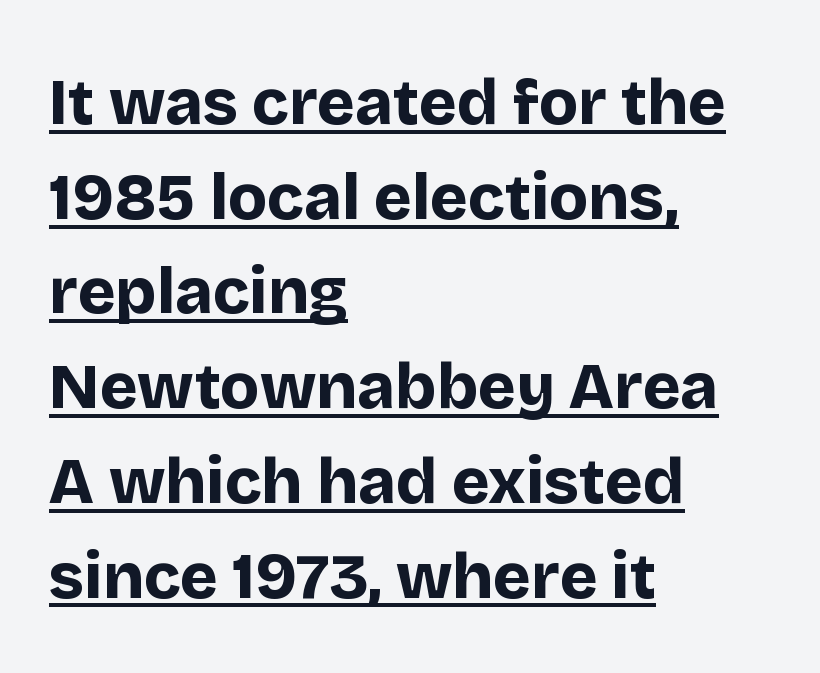
All the whitespace from short lines collects on the right. Reading down the column, the eye jumps a familiar distance to each next line. The font's upright variant was chosen for this text. This is sans-serif lettering, the kind often seen on screens and signage. Think of a printed novel: that variable character pitch is what you see here.
